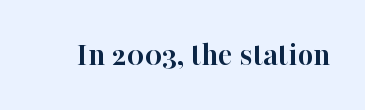
Q: Is the text bold? A: Yes.
Q: Is the text italic (slanted)? A: No, it is upright.
Q: Is the typeface a serif or a sans-serif typeface? A: Serif.
Q: Is the text underlined? A: No.
Q: Is the spacing between letters normal or unusually wide? A: Normal.
Q: Width (condensed, normal, or wide)? A: Normal.
Q: Stroke contrast? A: High.
Q: x-height? A: Medium.
Q: Monospaced? A: No.
